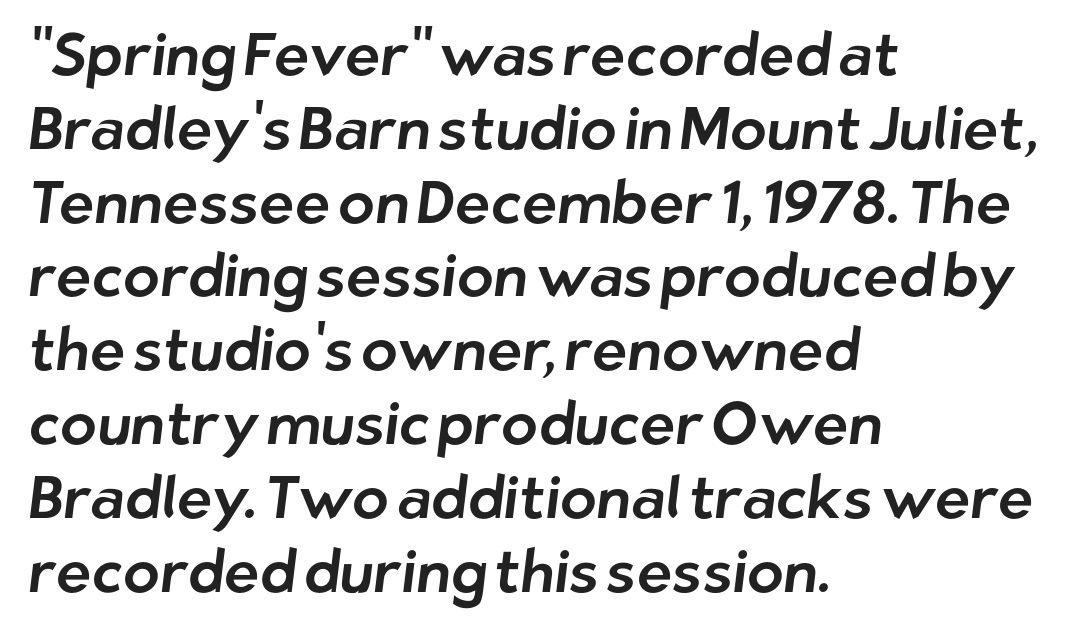
The type is set solid horizontally, with unmodified tracking. These lines are rendered in a variable-pitch font. Examine the stroke ends and you'll find no serifs. A bare baseline throughout the passage. A classic flush-left, rag-right setting is used for this passage.
